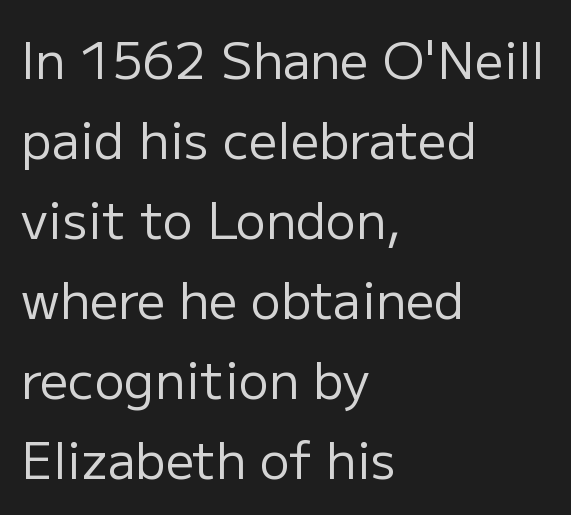
The image shows 50 px regular-weight sans-serif type, upright; set left-aligned, normal line spacing (1.6x), normal letter spacing, not underlined; low stroke contrast and a medium x-height.
